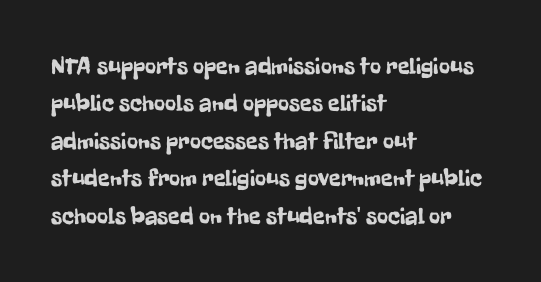
Quick note: interline space is typical. Ordinary non-slanted type is in use. The glyphs are unaccompanied by any horizontal stroke below them. The setting favours the left margin, as ordinary paragraphs usually do.
